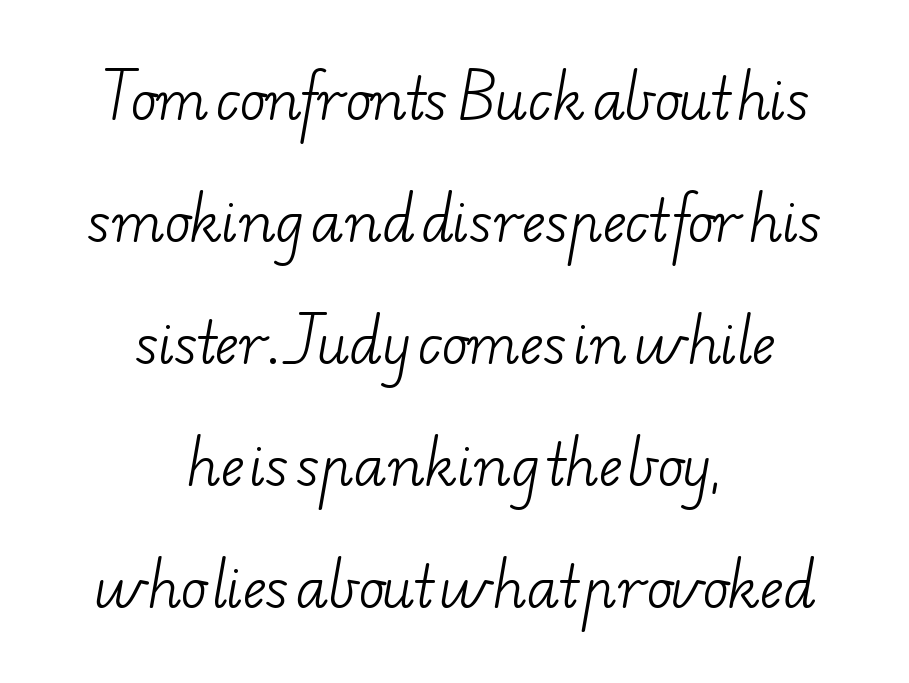
{"serif": "yes", "bold": "no", "weight": "light", "width": "wide", "stroke_contrast": "low", "x_height": "small", "monospaced": "no", "underline": "no", "align": "center", "line_spacing": "loose", "line_spacing_ratio": 2.22, "letter_spacing": "normal", "letter_spacing_em": 0.0, "glyph_px": 55}
